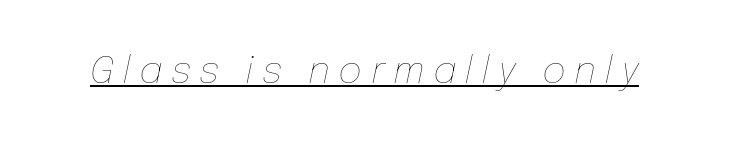
{"italic": "yes", "lean": "right", "slant_degrees": 12, "bold": "no", "weight": "thin", "width": "normal", "stroke_contrast": "low", "x_height": "medium", "monospaced": "no", "underline": "yes", "letter_spacing": "wide", "letter_spacing_em": 0.22, "glyph_px": 37}
